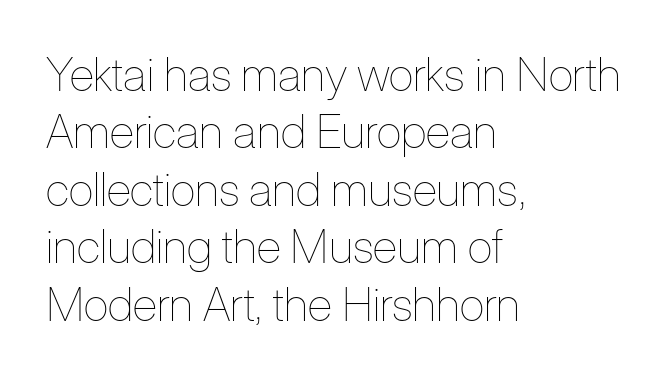
{"italic": "no", "bold": "no", "weight": "thin", "width": "condensed", "stroke_contrast": "low", "x_height": "medium", "monospaced": "no", "underline": "no", "align": "left", "line_spacing": "normal", "line_spacing_ratio": 1.25, "letter_spacing": "normal", "letter_spacing_em": 0.0, "glyph_px": 46}
